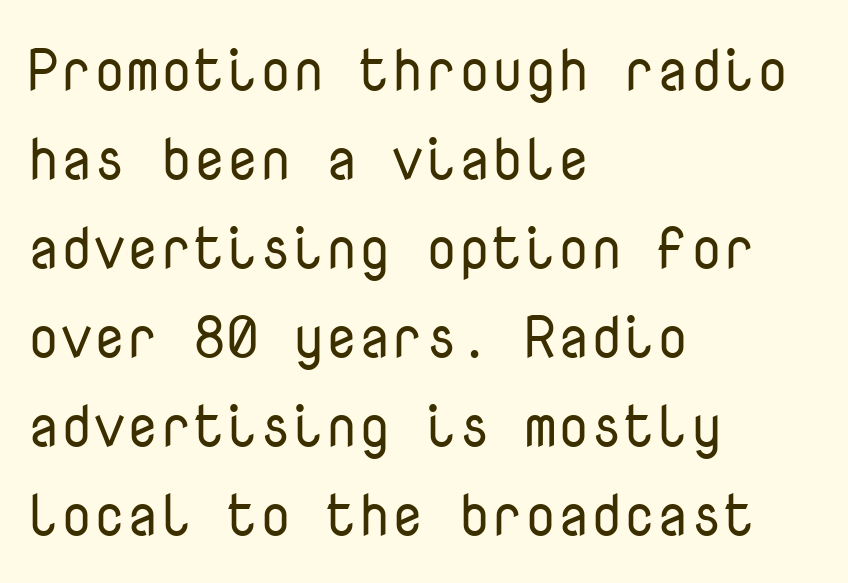
Italic: no, the glyphs are upright roman. The text block is weighted toward the left margin, trailing off unevenly rightward. The face looks like a standard text weight, possibly lighter. Is this a fixed-width face? Yes — each glyph sits in an identical cell.
